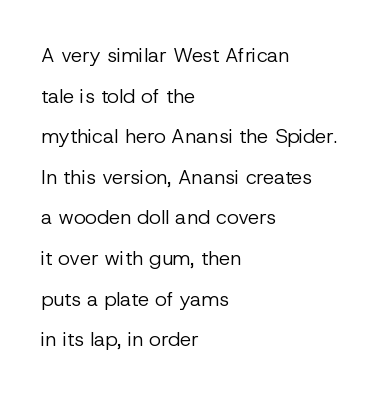
{"italic": "no", "bold": "no", "underline": "no", "align": "left", "line_spacing": "loose", "line_spacing_ratio": 2.03, "letter_spacing": "normal", "letter_spacing_em": 0.0, "glyph_px": 20}
